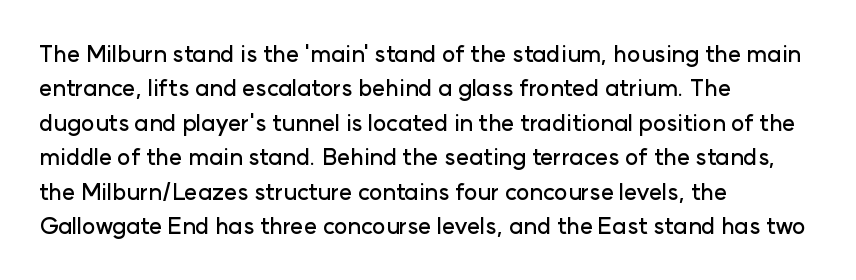
Q: Is the text italic (slanted)? A: No, it is upright.
Q: Is the text underlined? A: No.
Q: How is the paragraph aligned? A: Left-aligned.
Q: Is the spacing between letters normal or unusually wide? A: Normal.
Q: Is the spacing between lines tight, normal or loose? A: Normal.
